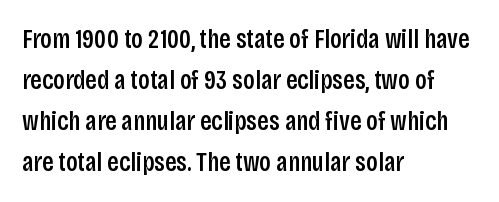
Does extra space separate the letters? No, they use regular spacing. Line spacing here is normal. Visually the block forms a straight wall on the left and a jagged coastline on the right. Unlike italic type, these characters show no tilt at all. The face used here is a semibold: visibly heavier than regular, lighter than bold. The foot of each line stays bare and open.
